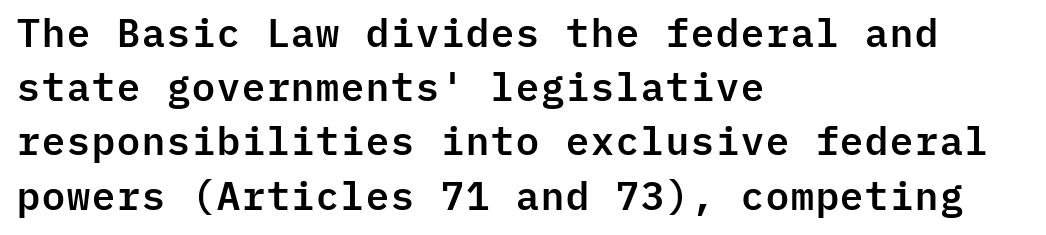
Q: Is the text italic (slanted)? A: No, it is upright.
Q: Is the typeface a serif or a sans-serif typeface? A: Sans-serif.
Q: Is the text underlined? A: No.
Q: How is the paragraph aligned? A: Left-aligned.
Q: Is the spacing between letters normal or unusually wide? A: Normal.
Q: Is the spacing between lines tight, normal or loose? A: Normal.
Q: Width (condensed, normal, or wide)? A: Normal.
Q: Stroke contrast? A: Low.
Q: x-height? A: Medium.
Q: Monospaced? A: Yes.
